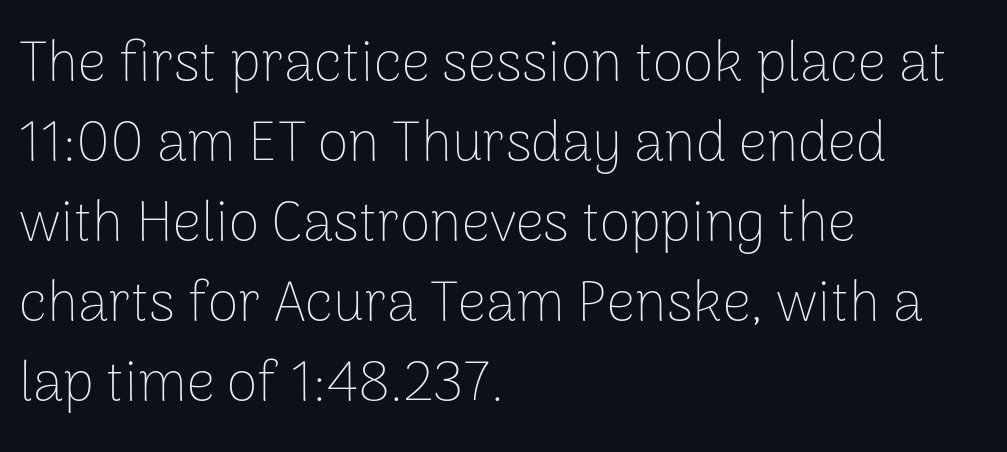
{"serif": "no", "italic": "no", "bold": "no", "weight": "thin", "width": "normal", "stroke_contrast": "low", "x_height": "medium", "monospaced": "no", "underline": "no", "align": "left", "line_spacing": "normal", "line_spacing_ratio": 1.43, "letter_spacing": "normal", "letter_spacing_em": 0.0, "glyph_px": 56}
